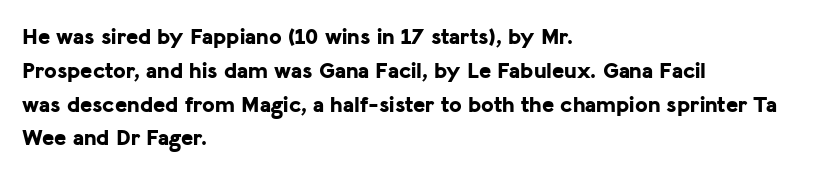
Bold? Absolutely — the strokes are thick and heavy. The setting favours the left margin, as ordinary paragraphs usually do. The font's upright variant was chosen for this text. A bare baseline throughout the passage. Vertical spacing — default.
